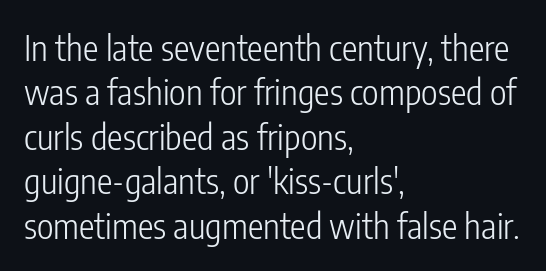
Q: Is the text bold? A: No.
Q: Is the text italic (slanted)? A: No, it is upright.
Q: Is the typeface a serif or a sans-serif typeface? A: Sans-serif.
Q: Is the text underlined? A: No.
Q: How is the paragraph aligned? A: Left-aligned.
Q: Is the spacing between letters normal or unusually wide? A: Normal.
Q: Is the spacing between lines tight, normal or loose? A: Normal.
Q: Width (condensed, normal, or wide)? A: Condensed.
Q: Stroke contrast? A: Low.
Q: x-height? A: Medium.
Q: Monospaced? A: No.
